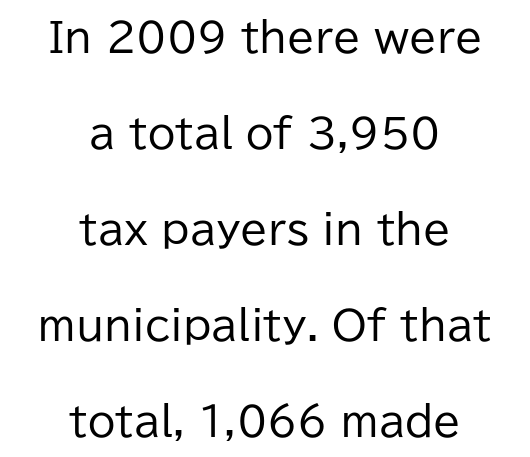
These lines are rendered in a variable-pitch font. Honestly, there is no underline to notice here at all. Upright lettering throughout. Typeset on center — no edge is straight. Serifs: no, the terminals of the letterforms are clean.
